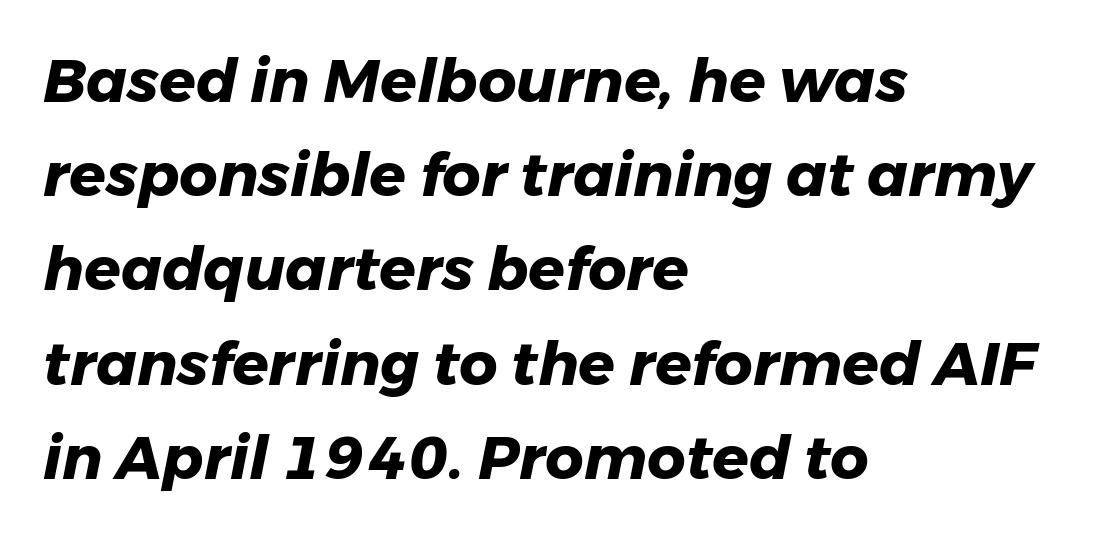
{"italic": "yes", "lean": "right", "slant_degrees": 11, "bold": "yes", "weight": "heavy", "width": "normal", "stroke_contrast": "low", "x_height": "medium", "monospaced": "no", "underline": "no", "align": "left", "line_spacing": "normal", "line_spacing_ratio": 1.57, "letter_spacing": "normal", "letter_spacing_em": 0.0, "glyph_px": 60}
